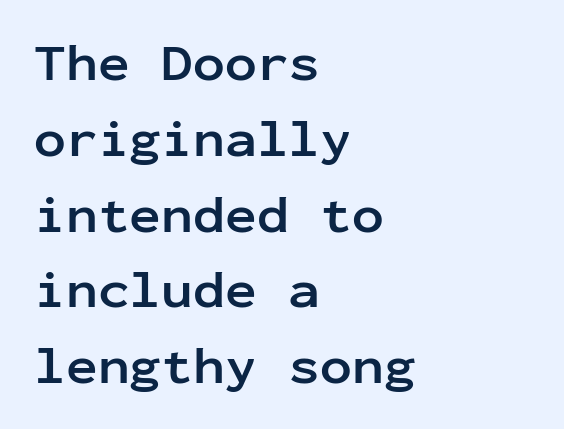
{"serif": "no", "italic": "no", "bold": "yes", "weight": "semibold", "width": "normal", "stroke_contrast": "low", "x_height": "medium", "monospaced": "yes", "underline": "no", "align": "left", "line_spacing": "normal", "line_spacing_ratio": 1.43, "letter_spacing": "normal", "letter_spacing_em": 0.0, "glyph_px": 53}
